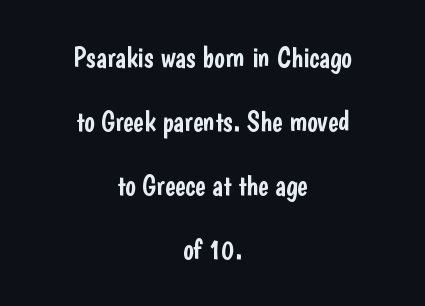
{"serif": "no", "italic": "no", "width": "condensed", "stroke_contrast": "low", "x_height": "medium", "monospaced": "no", "underline": "no", "align": "center", "line_spacing": "loose", "line_spacing_ratio": 2.28, "letter_spacing": "normal", "letter_spacing_em": 0.0, "glyph_px": 28}
